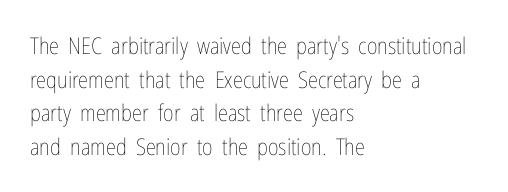
{"italic": "no", "bold": "no", "underline": "no", "align": "left", "line_spacing": "normal", "line_spacing_ratio": 1.46, "letter_spacing": "normal", "letter_spacing_em": 0.0, "glyph_px": 23}
